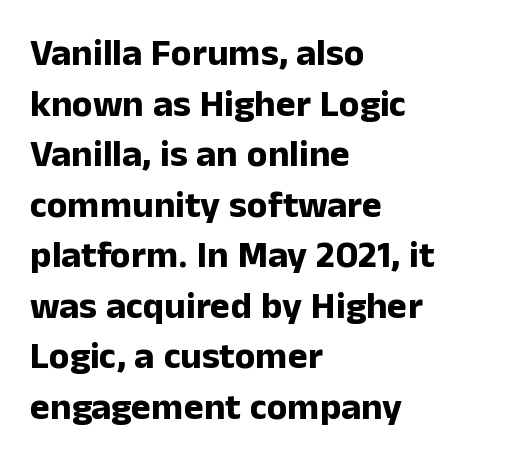
A bare baseline throughout the passage. Weight: bold. In CSS terms this would be text-align: left. The letters carry no serifs — their stems end cleanly without finishing strokes. Honestly, the letter spacing is just normal — you wouldn't notice it. The rendering uses natural spacing where letterforms have individual widths.
